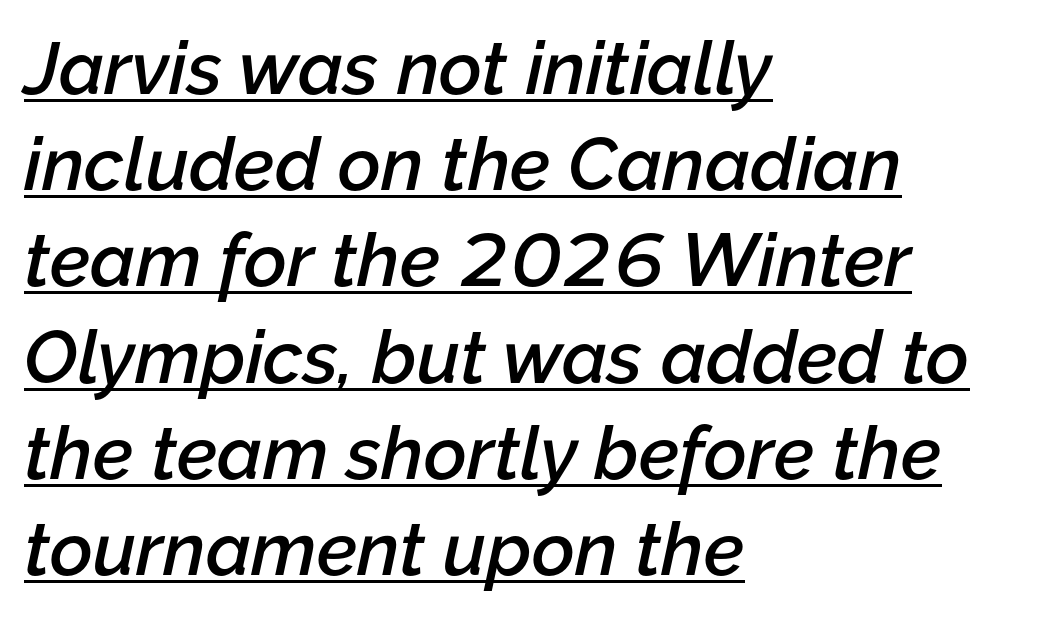
Q: Is the text bold? A: Semi-bold.
Q: Is the text italic (slanted)? A: Yes, it leans right by about 12 degrees.
Q: Is the text underlined? A: Yes.
Q: How is the paragraph aligned? A: Left-aligned.
Q: Is the spacing between letters normal or unusually wide? A: Normal.
Q: Is the spacing between lines tight, normal or loose? A: Normal.
Q: Width (condensed, normal, or wide)? A: Normal.
Q: Stroke contrast? A: Low.
Q: x-height? A: Medium.
Q: Monospaced? A: No.
